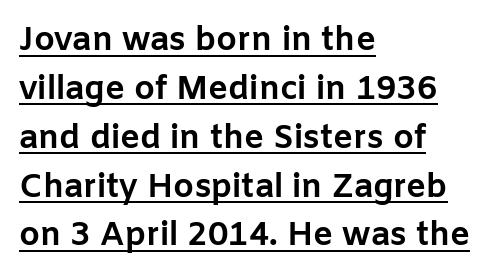
What's the leading like? Ordinary, nothing unusual. Line starts are locked; line ends wander. Is this a fixed-width face? No — the glyphs have proportional, varying widths. A typesetter would label this face a sans. Caption: standard tracking, unaltered. Check the space under the baseline: a stroke is drawn there.
